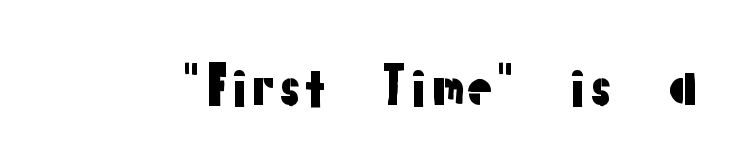
Q: Is the text italic (slanted)? A: No, it is upright.
Q: Is the typeface a serif or a sans-serif typeface? A: Sans-serif.
Q: Is the text underlined? A: No.
Q: Is the spacing between letters normal or unusually wide? A: Normal.
Q: Width (condensed, normal, or wide)? A: Normal.
Q: Stroke contrast? A: Low.
Q: x-height? A: Medium.
Q: Monospaced? A: No.
